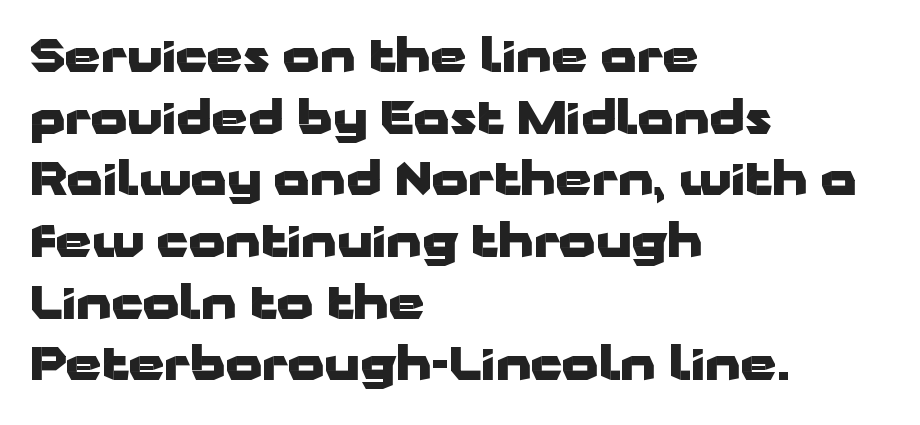
The image shows 46 px heavy, wide sans-serif type, upright; set left-aligned, normal line spacing (1.34x), normal letter spacing, not underlined; low stroke contrast and a medium x-height.
